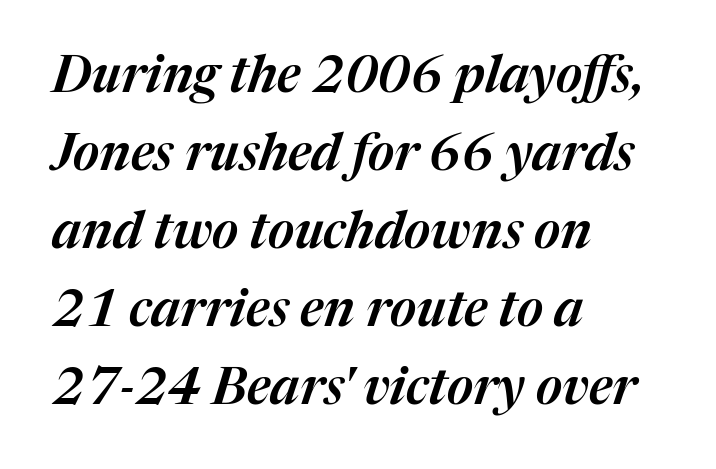
Q: Is the text italic (slanted)? A: Yes, it leans right by about 17 degrees.
Q: Is the text underlined? A: No.
Q: How is the paragraph aligned? A: Left-aligned.
Q: Is the spacing between letters normal or unusually wide? A: Normal.
Q: Is the spacing between lines tight, normal or loose? A: Normal.
Q: Width (condensed, normal, or wide)? A: Normal.
Q: Stroke contrast? A: Medium.
Q: x-height? A: Medium.
Q: Monospaced? A: No.
